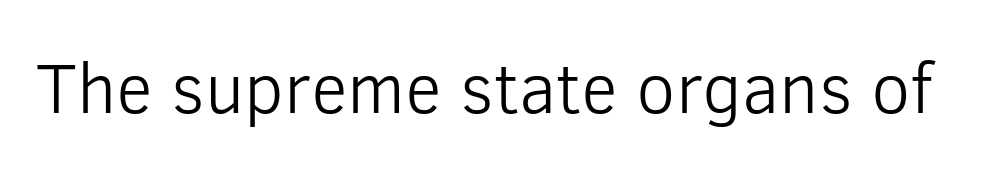
Tall strokes in this sample are plumb rather than angled. Standard letterfit; no display-style spreading of the glyphs. This sample has the flowing, uneven cadence of proportional lettering. Words float on clear page, feet unadorned. Nothing heavy about these letters — not bold at all. Check where the strokes stop: nothing finishes them off — pure sans.
